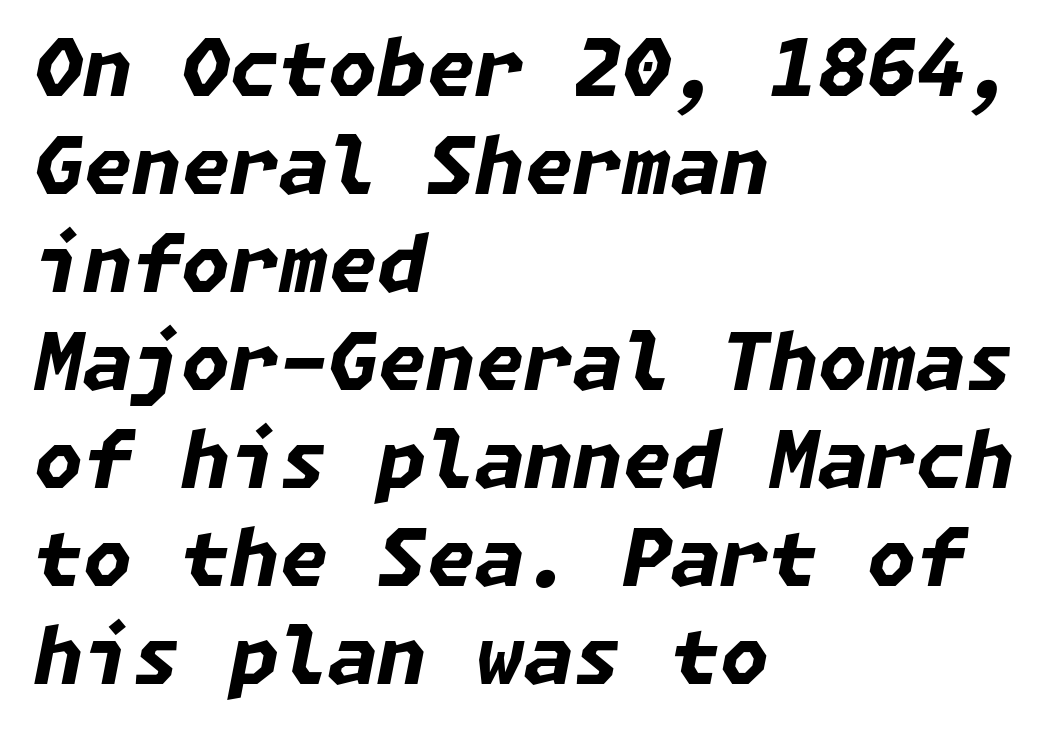
{"italic": "yes", "lean": "right", "slant_degrees": 11, "bold": "yes", "weight": "bold", "width": "normal", "stroke_contrast": "low", "x_height": "medium", "underline": "no", "align": "left", "line_spacing_ratio": 1.24, "letter_spacing": "normal", "letter_spacing_em": 0.0, "glyph_px": 79}
